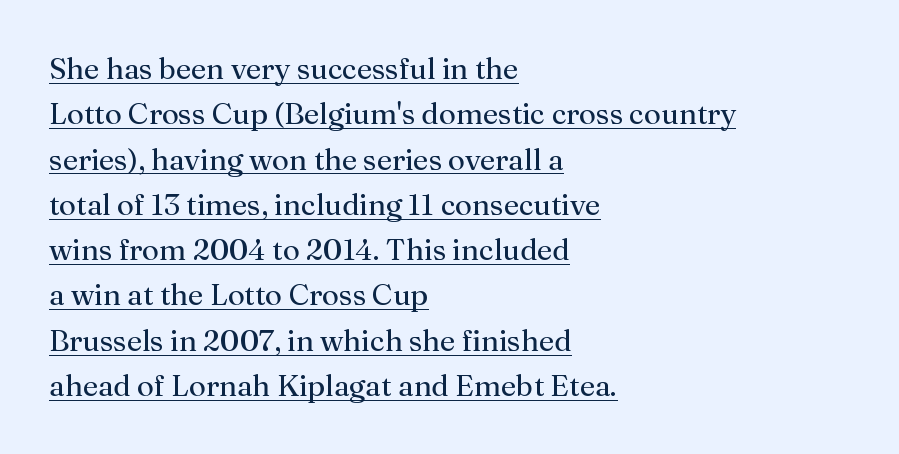
{"serif": "yes", "italic": "no", "bold": "no", "weight": "regular", "width": "normal", "stroke_contrast": "medium", "x_height": "medium", "monospaced": "no", "underline": "yes", "align": "left", "line_spacing": "normal", "line_spacing_ratio": 1.51, "letter_spacing": "normal", "letter_spacing_em": 0.0, "glyph_px": 30}
